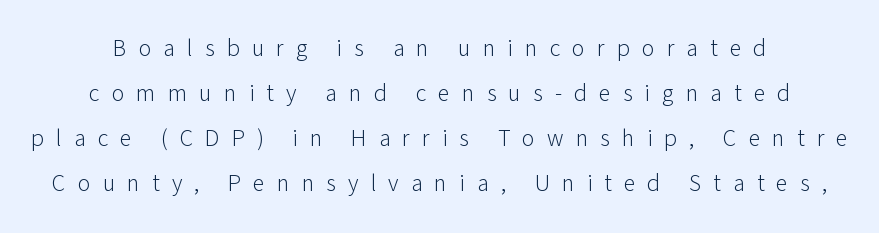
Q: Is the text bold? A: No.
Q: Is the text italic (slanted)? A: No, it is upright.
Q: Is the text underlined? A: No.
Q: Is the spacing between letters normal or unusually wide? A: Unusually wide.
